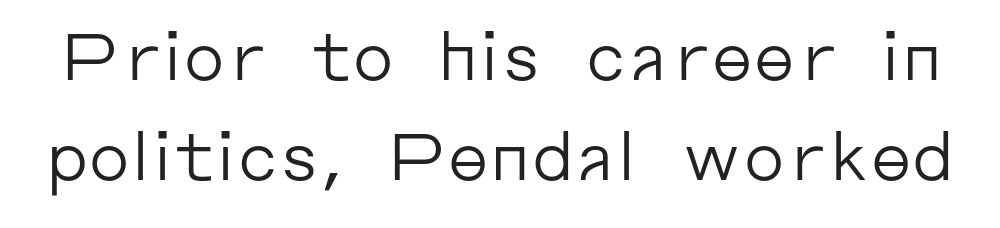
The image shows 66 px regular-weight sans-serif type, upright; set normal line spacing (1.52x), normal letter spacing, not underlined; low stroke contrast and a medium x-height.
